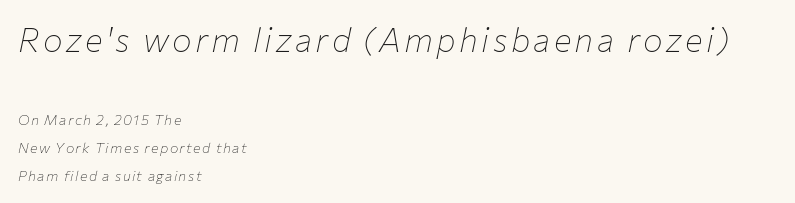
Q: Is the text bold? A: No.
Q: Is the text italic (slanted)? A: Yes, it leans right by about 12 degrees.
Q: Is the text underlined? A: No.
Q: How is the paragraph aligned? A: Left-aligned.
Q: Is the spacing between lines tight, normal or loose? A: Loose.
Q: Which block of text is set in a larger size, the first (top) or the second (bottom)? A: The first (top) one.
Q: Width (condensed, normal, or wide)? A: Normal.
Q: Stroke contrast? A: Low.
Q: x-height? A: Medium.
Q: Monospaced? A: No.
